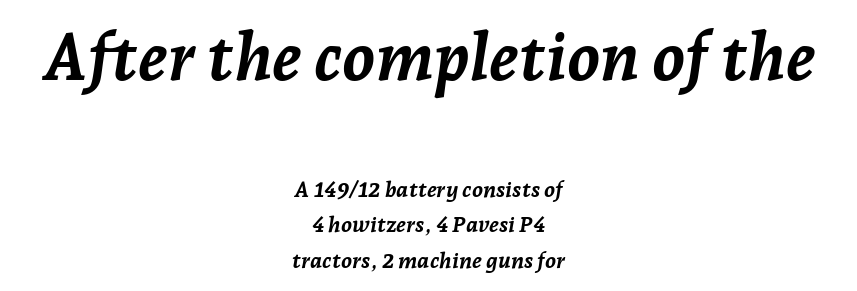
Q: Is the text bold? A: Yes.
Q: Is the text italic (slanted)? A: Yes, it leans right by about 7 degrees.
Q: Is the text underlined? A: No.
Q: How is the paragraph aligned? A: Centered.
Q: Is the spacing between letters normal or unusually wide? A: Normal.
Q: Is the spacing between lines tight, normal or loose? A: Normal.
Q: Which block of text is set in a larger size, the first (top) or the second (bottom)? A: The first (top) one.
Q: Width (condensed, normal, or wide)? A: Normal.
Q: Stroke contrast? A: Low.
Q: x-height? A: Medium.
Q: Monospaced? A: No.
